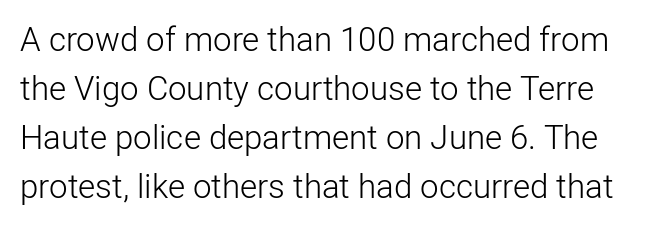
Q: Is the text bold? A: No.
Q: Is the text italic (slanted)? A: No, it is upright.
Q: Is the typeface a serif or a sans-serif typeface? A: Sans-serif.
Q: Is the text underlined? A: No.
Q: Is the spacing between letters normal or unusually wide? A: Normal.
Q: Is the spacing between lines tight, normal or loose? A: Normal.
Q: Width (condensed, normal, or wide)? A: Normal.
Q: Stroke contrast? A: Low.
Q: x-height? A: Medium.
Q: Monospaced? A: No.
